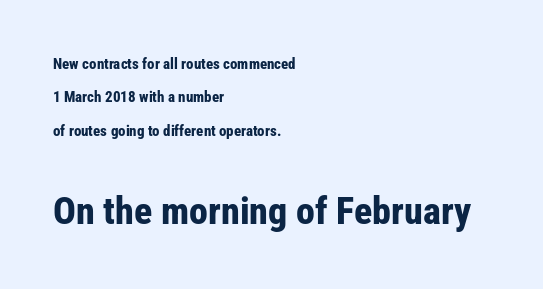
{"serif": "no", "italic": "no", "bold": "yes", "weight": "bold", "width": "condensed", "stroke_contrast": "low", "x_height": "medium", "monospaced": "no", "underline": "no", "align": "left", "line_spacing": "loose", "line_spacing_ratio": 2.22, "letter_spacing": "normal", "letter_spacing_em": 0.0, "larger_block": "second", "size_ratio": 2.53, "glyph_px": 38}
